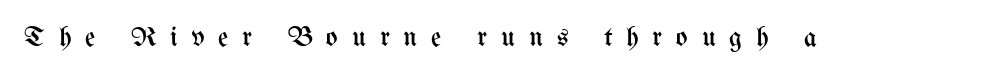
{"italic": "no", "bold": "no", "weight": "regular", "width": "condensed", "stroke_contrast": "medium", "x_height": "medium", "monospaced": "no", "underline": "no", "letter_spacing": "wide", "letter_spacing_em": 0.49, "glyph_px": 28}
